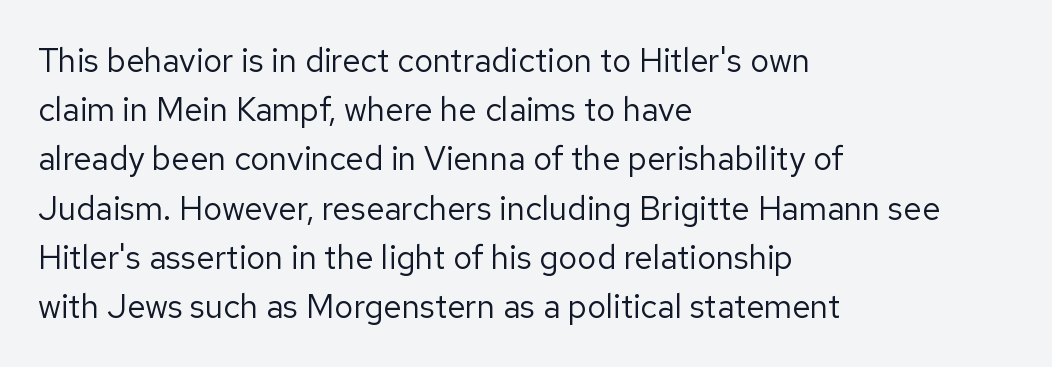
Q: Is the text bold? A: No.
Q: Is the text italic (slanted)? A: No, it is upright.
Q: Is the typeface a serif or a sans-serif typeface? A: Sans-serif.
Q: Is the text underlined? A: No.
Q: How is the paragraph aligned? A: Left-aligned.
Q: Is the spacing between letters normal or unusually wide? A: Normal.
Q: Is the spacing between lines tight, normal or loose? A: Normal.
Q: Width (condensed, normal, or wide)? A: Normal.
Q: Stroke contrast? A: Low.
Q: x-height? A: Medium.
Q: Monospaced? A: No.
